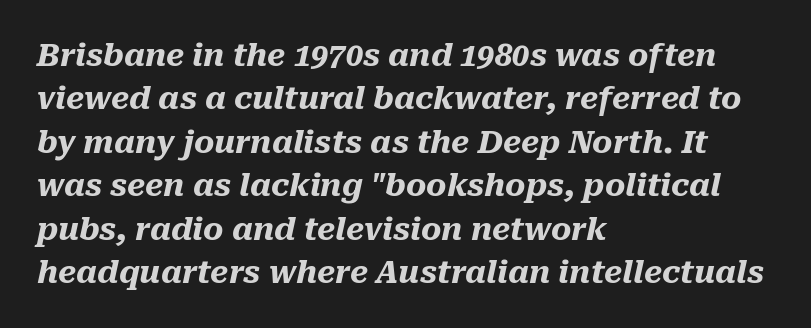
Q: Is the text bold? A: Yes.
Q: Is the text italic (slanted)? A: Yes, it leans right by about 10 degrees.
Q: Is the text underlined? A: No.
Q: How is the paragraph aligned? A: Left-aligned.
Q: Is the spacing between letters normal or unusually wide? A: Normal.
Q: Is the spacing between lines tight, normal or loose? A: Normal.
Q: Width (condensed, normal, or wide)? A: Normal.
Q: Stroke contrast? A: Medium.
Q: x-height? A: Medium.
Q: Monospaced? A: No.
